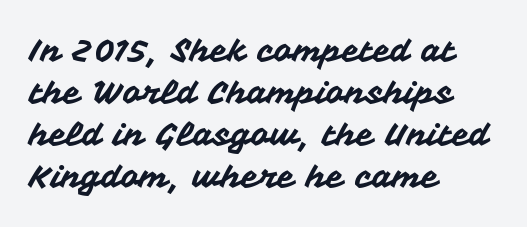
All the whitespace from short lines collects on the right. Anything drawn beneath the words? Only blank space. Students, observe: this is what conventionally led text looks like. There is no visible air inserted between adjacent glyphs. Think of a printed novel: that variable character pitch is what you see here.
